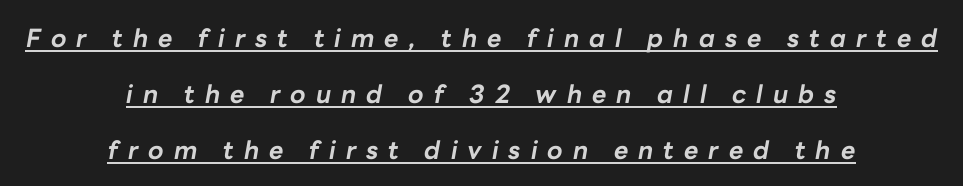
Descenders here cross a horizontal rule under the line. Quick note: interline space is abundant. Strokes here are thick enough to call this a true bold. A typesetter would call this heavily tracked-out type. Visually the block forms a symmetrical silhouette, jagged on both flanks. Emphasis-style slanted type is in use.
